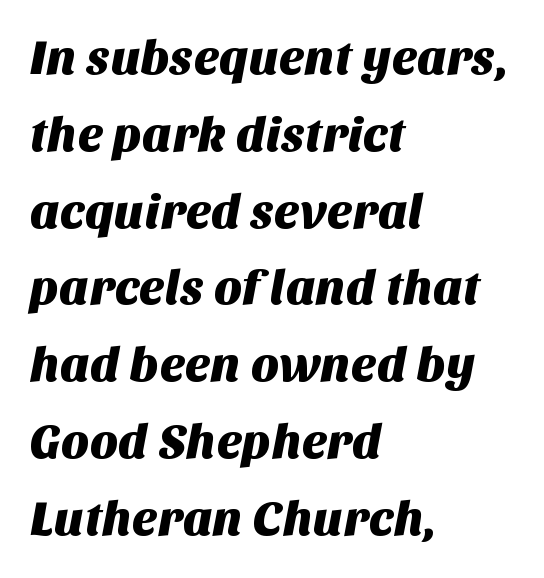
Left-aligned paragraph, ragged on the right. Whoever set this chose a conventional vertical rhythm. This rendering leaves character spacing at its baseline value. The words here are not underlined.
